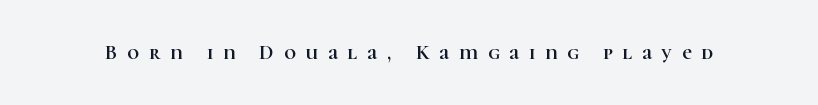
Q: Is the text italic (slanted)? A: No, it is upright.
Q: Is the text underlined? A: No.
Q: Is the spacing between letters normal or unusually wide? A: Unusually wide.
